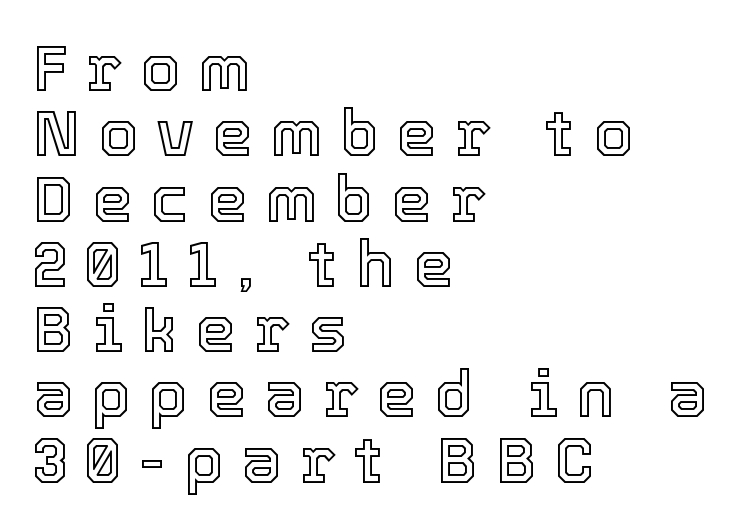
Q: Is the text italic (slanted)? A: No, it is upright.
Q: Is the text underlined? A: No.
Q: How is the paragraph aligned? A: Left-aligned.
Q: Is the spacing between letters normal or unusually wide? A: Unusually wide.
Q: Is the spacing between lines tight, normal or loose? A: Tight.
Q: Width (condensed, normal, or wide)? A: Normal.
Q: x-height? A: Medium.
Q: Monospaced? A: No.
